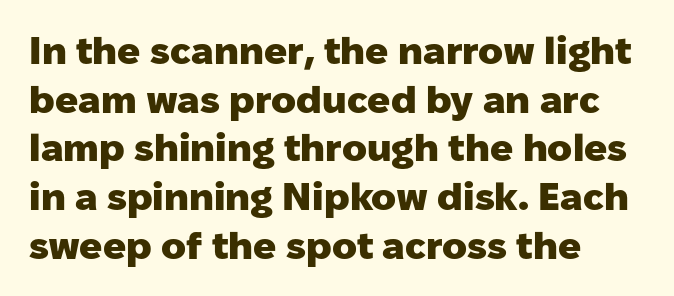
The image shows 38 px heavy sans-serif type, upright; set left-aligned, normal line spacing (1.28x), normal letter spacing, not underlined; low stroke contrast and a medium x-height.
